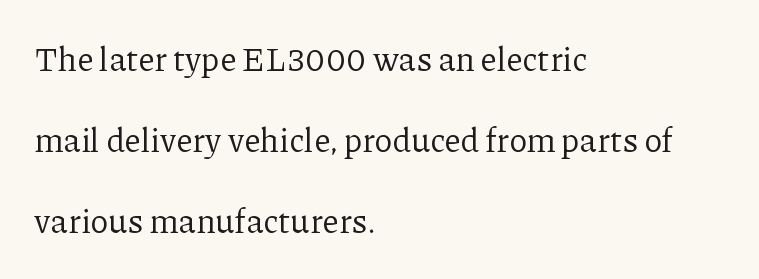
Rule under the text: the space is simply empty. Is this a sans? No — the strokes have serifs. Left-aligned paragraph, ragged on the right. Notice how the stems are strictly vertical — no italics here. Baseline-to-baseline distance is far greater than the letter height.
